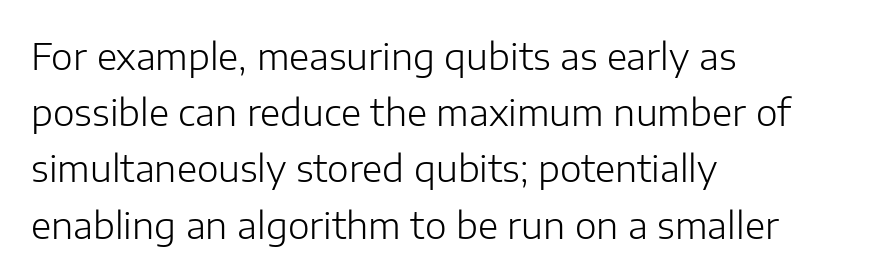
{"serif": "no", "italic": "no", "bold": "no", "weight": "light", "width": "normal", "stroke_contrast": "low", "x_height": "medium", "monospaced": "no", "underline": "no", "align": "left", "line_spacing": "normal", "line_spacing_ratio": 1.52, "letter_spacing": "normal", "letter_spacing_em": 0.0, "glyph_px": 37}
